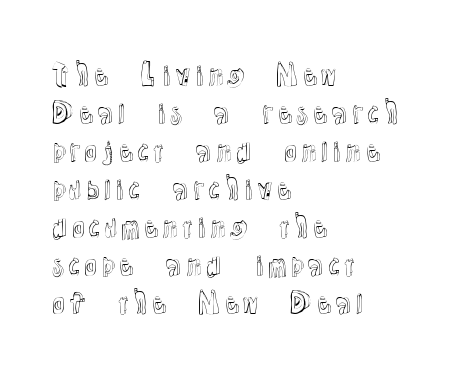
Q: Is the text italic (slanted)? A: No, it is upright.
Q: Is the text underlined? A: No.
Q: How is the paragraph aligned? A: Left-aligned.
Q: Is the spacing between letters normal or unusually wide? A: Normal.
Q: Is the spacing between lines tight, normal or loose? A: Normal.
Q: Width (condensed, normal, or wide)? A: Normal.
Q: x-height? A: Medium.
Q: Monospaced? A: No.
